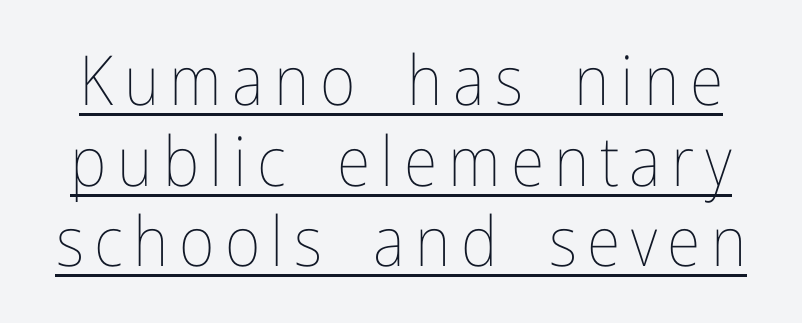
Is this a fixed-width face? No — the glyphs have proportional, varying widths. Posture: straight, roman, zero tilt. Each stroke keeps to a modest, everyday thickness or less. Decoration check: the copy is underlined.
